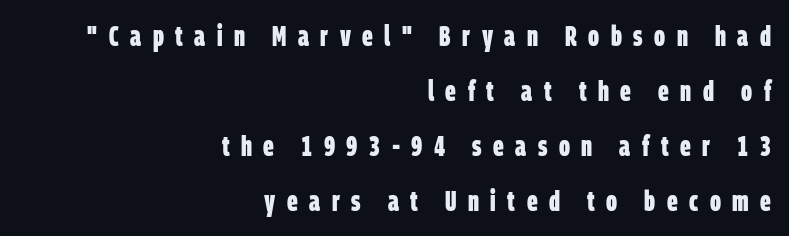
{"serif": "no", "bold": "yes", "weight": "bold", "width": "condensed", "stroke_contrast": "low", "x_height": "large", "monospaced": "no", "underline": "no", "align": "right", "line_spacing": "loose", "line_spacing_ratio": 1.96, "letter_spacing": "wide", "letter_spacing_em": 0.41, "glyph_px": 28}
